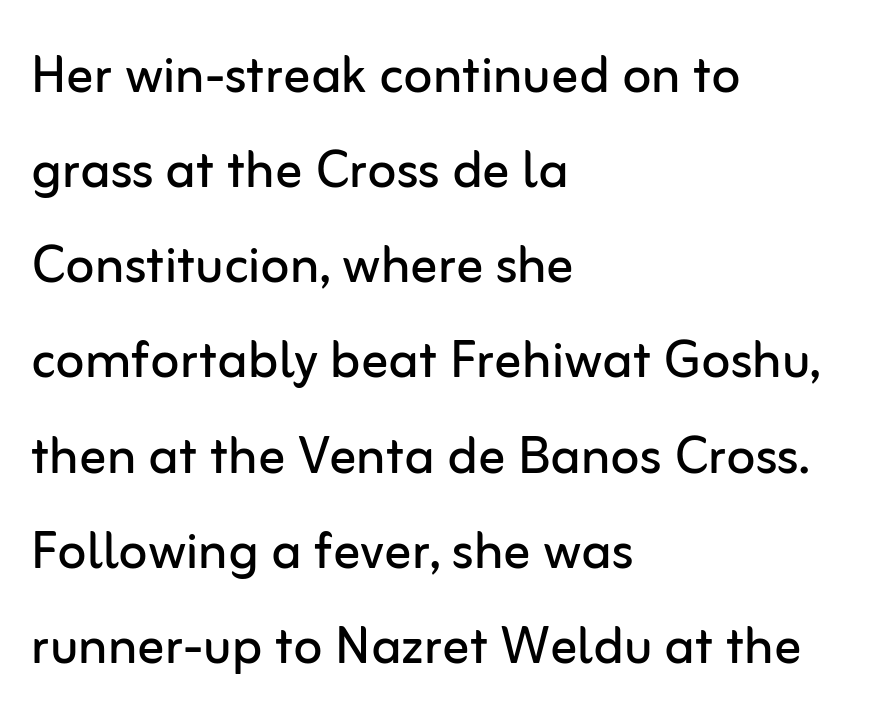
{"serif": "no", "italic": "no", "bold": "no", "weight": "regular", "width": "normal", "stroke_contrast": "low", "x_height": "medium", "monospaced": "no", "underline": "no", "align": "left", "line_spacing": "normal", "line_spacing_ratio": 1.42, "letter_spacing": "normal", "letter_spacing_em": 0.0, "glyph_px": 67}
